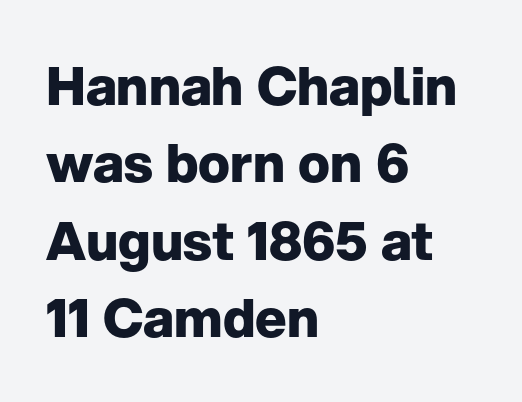
Each glyph is drawn with heavy, bold strokes. These lines were composed using upright roman letters. Just letters on the line, the space beneath them empty. Reading down the column, the eye jumps a familiar distance to each next line.
